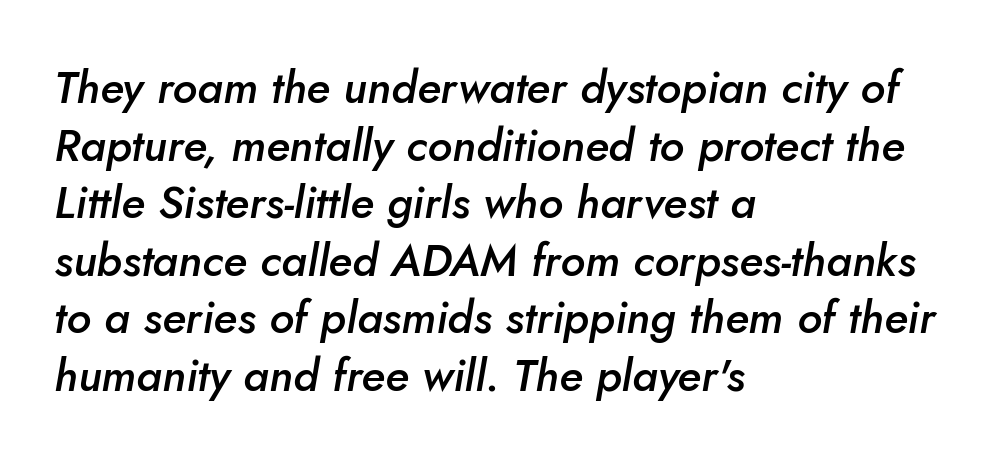
The image shows 45 px semibold type, italic (leaning right); set left-aligned, normal line spacing (1.28x), normal letter spacing, not underlined; low stroke contrast and a small x-height.
